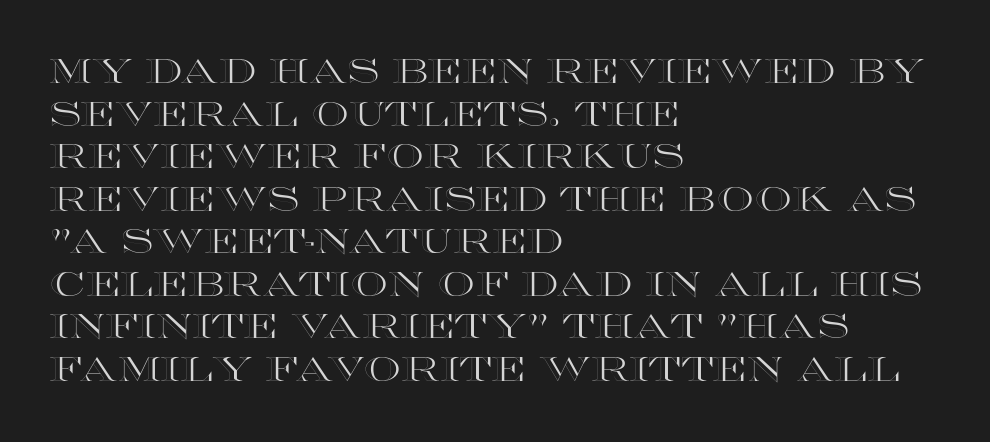
{"italic": "no", "width": "wide", "x_height": "large", "monospaced": "no", "underline": "no", "align": "left", "line_spacing": "normal", "line_spacing_ratio": 1.29, "letter_spacing": "normal", "letter_spacing_em": 0.0, "glyph_px": 33}
